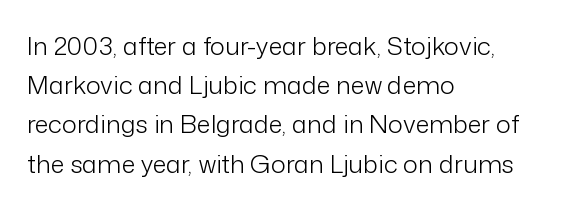
The image shows 25 px text type, upright; set left-aligned, normal line spacing (1.57x), normal letter spacing, not underlined.
